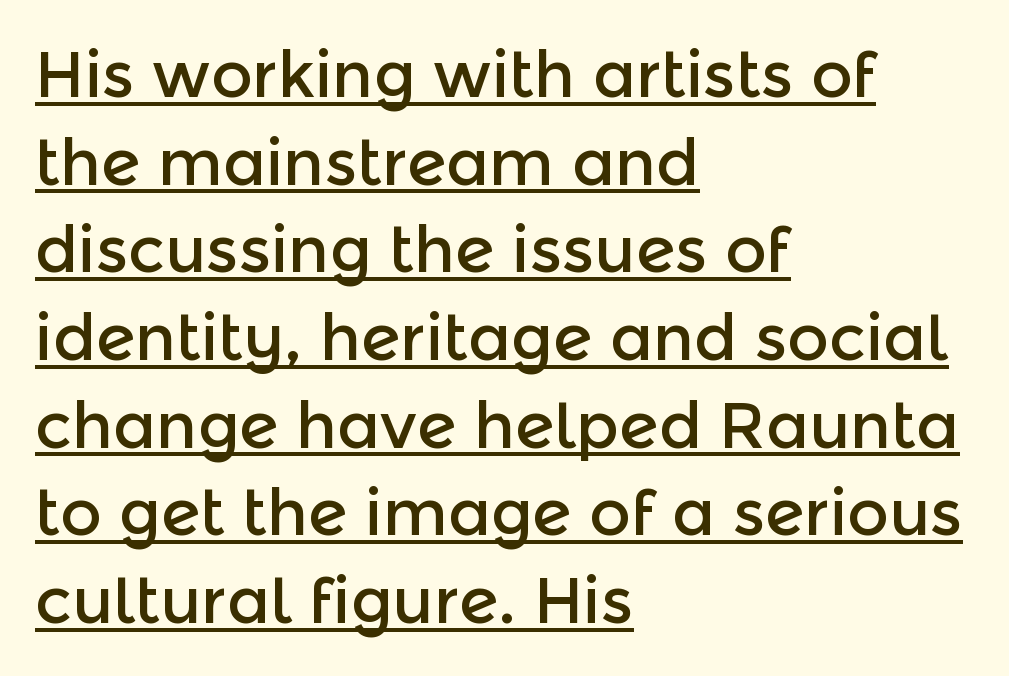
Q: Is the text italic (slanted)? A: No, it is upright.
Q: Is the typeface a serif or a sans-serif typeface? A: Sans-serif.
Q: Is the text underlined? A: Yes.
Q: How is the paragraph aligned? A: Left-aligned.
Q: Is the spacing between letters normal or unusually wide? A: Normal.
Q: Is the spacing between lines tight, normal or loose? A: Normal.
Q: Width (condensed, normal, or wide)? A: Normal.
Q: x-height? A: Medium.
Q: Monospaced? A: No.
